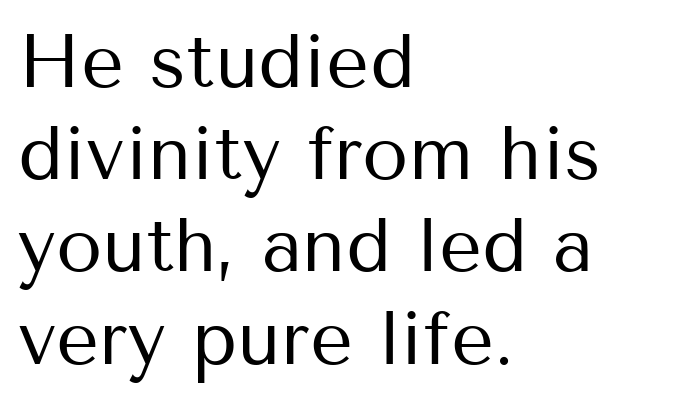
The image shows 75 px regular-weight sans-serif type, upright; set left-aligned, line spacing 1.23x, normal letter spacing, not underlined; medium stroke contrast and a medium x-height.
